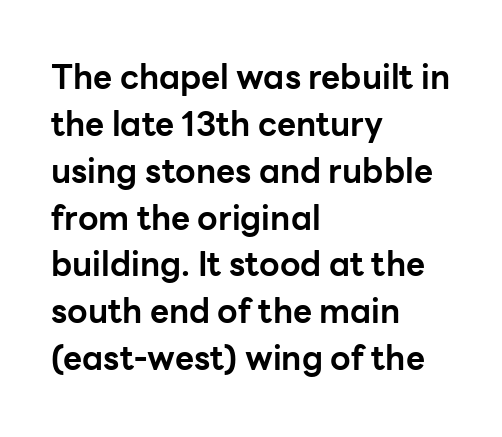
Q: Is the text bold? A: Yes.
Q: Is the text italic (slanted)? A: No, it is upright.
Q: Is the typeface a serif or a sans-serif typeface? A: Sans-serif.
Q: Is the text underlined? A: No.
Q: How is the paragraph aligned? A: Left-aligned.
Q: Is the spacing between letters normal or unusually wide? A: Normal.
Q: Is the spacing between lines tight, normal or loose? A: Normal.
Q: Width (condensed, normal, or wide)? A: Normal.
Q: Stroke contrast? A: Low.
Q: x-height? A: Medium.
Q: Monospaced? A: No.
